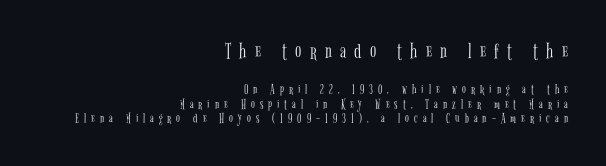
Reading top to bottom, the characters get smaller at the block break. Posture: upright roman. This sample trades vertical openness for compactness between lines. A quiet, ordinary-to-light weight characterises the typeface. This rendering widens character spacing well past its baseline value.
